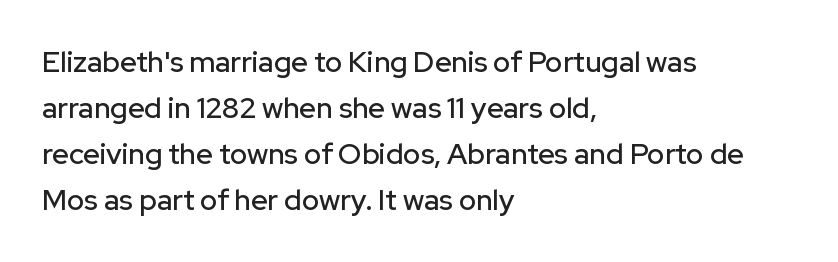
Note the varied advance widths — an 'i' is clearly narrower than an 'm'. Teacher's note: observe the even left margin — that is flush-left alignment. Students, note that the glyphs here touch the page at normal intervals. The line-height multiplier appears to be the usual default.
